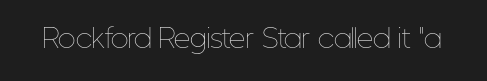
The image shows 26 px text type, upright; set normal letter spacing, not underlined.
